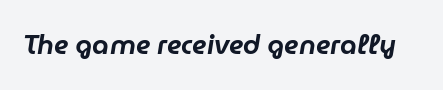
Glance below the letters and you will spot only blank space. Spacing between characters is what you'd get straight out of the box. Would a proofreader flag this as italicized? Yes.
